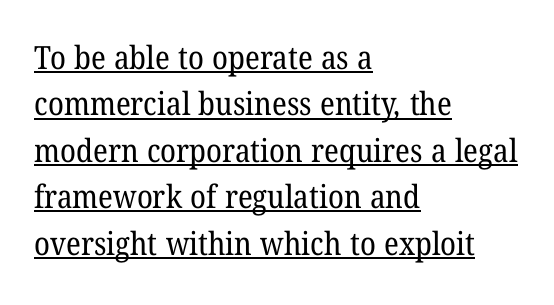
Q: Is the text bold? A: No.
Q: Is the typeface a serif or a sans-serif typeface? A: Serif.
Q: Is the text underlined? A: Yes.
Q: How is the paragraph aligned? A: Left-aligned.
Q: Is the spacing between letters normal or unusually wide? A: Normal.
Q: Is the spacing between lines tight, normal or loose? A: Normal.
Q: Width (condensed, normal, or wide)? A: Normal.
Q: Stroke contrast? A: Low.
Q: x-height? A: Medium.
Q: Monospaced? A: No.
